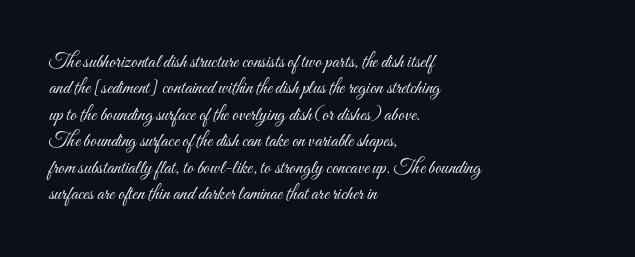
Q: Is the text bold? A: No.
Q: Is the text italic (slanted)? A: Yes.
Q: Is the text underlined? A: No.
Q: How is the paragraph aligned? A: Left-aligned.
Q: Is the spacing between letters normal or unusually wide? A: Normal.
Q: Is the spacing between lines tight, normal or loose? A: Normal.
